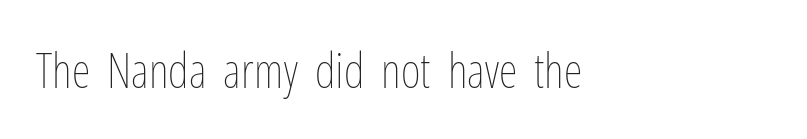
The image shows 48 px thin, condensed type, upright; set left-aligned, normal letter spacing, not underlined; low stroke contrast and a medium x-height.
